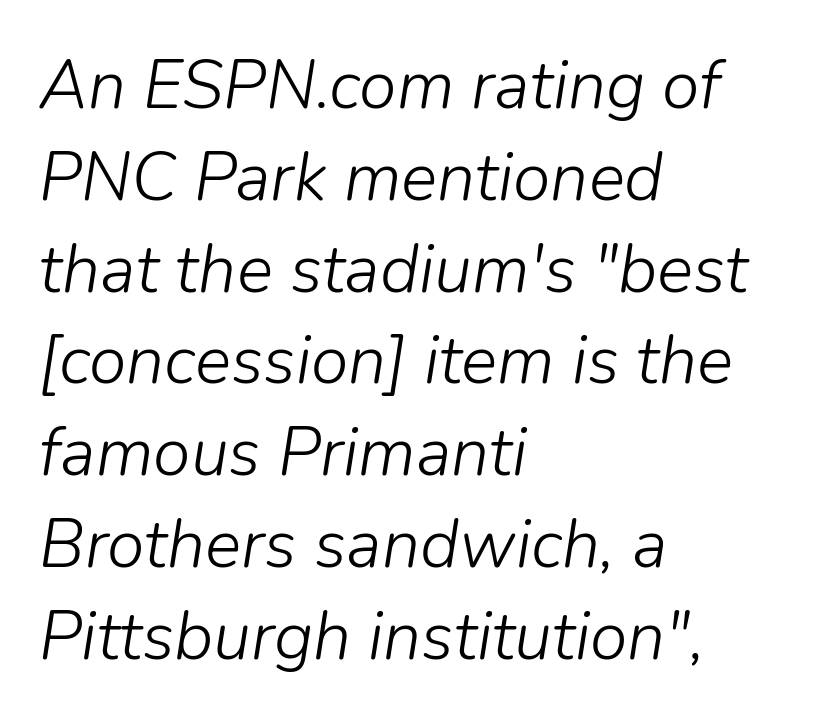
Does the copy run flush right? No — it runs flush left. The strokes carry an ordinary text weight at most. This sample uses an oblique cut, with every glyph tilted off the vertical. What's the leading like? Ordinary, nothing unusual. The letters advance in unequal steps, a hallmark of proportional type. The rendering keeps characters at their native spacing.
